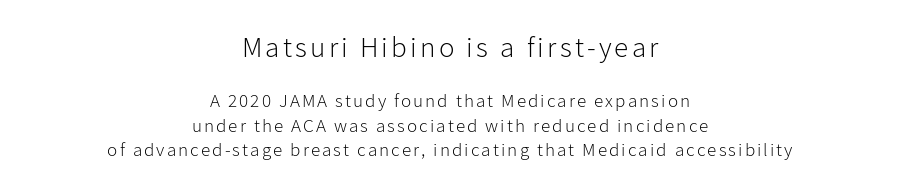
The image shows 29 px light sans-serif type, upright; set centered, normal line spacing (1.28x), not underlined; the first (top) block is 1.53x larger; low stroke contrast and a medium x-height.
